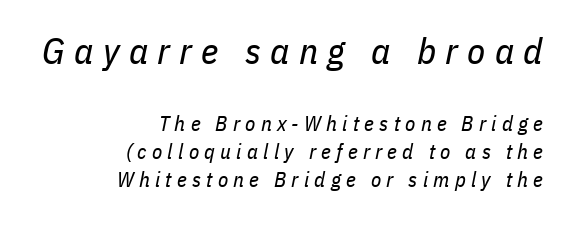
{"italic": "yes", "lean": "right", "slant_degrees": 11, "bold": "no", "weight": "regular", "width": "condensed", "stroke_contrast": "low", "x_height": "medium", "monospaced": "no", "underline": "no", "align": "right", "line_spacing": "normal", "line_spacing_ratio": 1.33, "letter_spacing": "wide", "letter_spacing_em": 0.25, "larger_block": "first", "size_ratio": 1.76, "glyph_px": 37}
